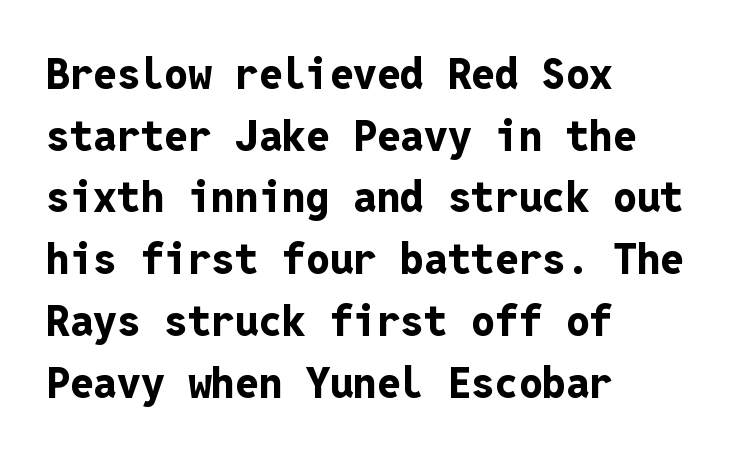
Q: Is the text bold? A: Yes.
Q: Is the text italic (slanted)? A: No, it is upright.
Q: Is the typeface a serif or a sans-serif typeface? A: Sans-serif.
Q: Is the text underlined? A: No.
Q: How is the paragraph aligned? A: Left-aligned.
Q: Is the spacing between letters normal or unusually wide? A: Normal.
Q: Is the spacing between lines tight, normal or loose? A: Normal.
Q: Width (condensed, normal, or wide)? A: Normal.
Q: Stroke contrast? A: Low.
Q: x-height? A: Medium.
Q: Monospaced? A: Yes.
